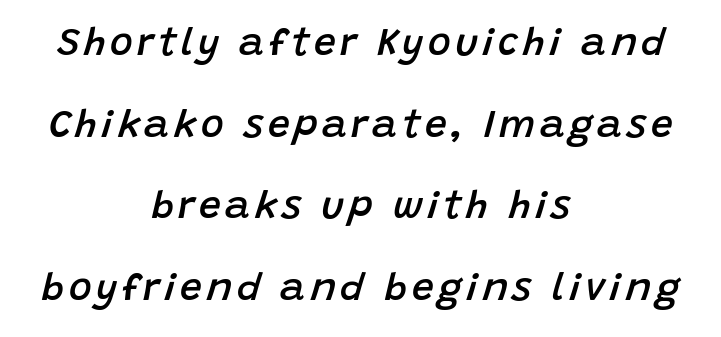
{"italic": "yes", "lean": "right", "slant_degrees": 15, "bold": "semi", "weight": "semibold", "width": "normal", "stroke_contrast": "low", "x_height": "large", "monospaced": "no", "underline": "no", "align": "center", "line_spacing": "loose", "line_spacing_ratio": 2.09, "glyph_px": 39}
